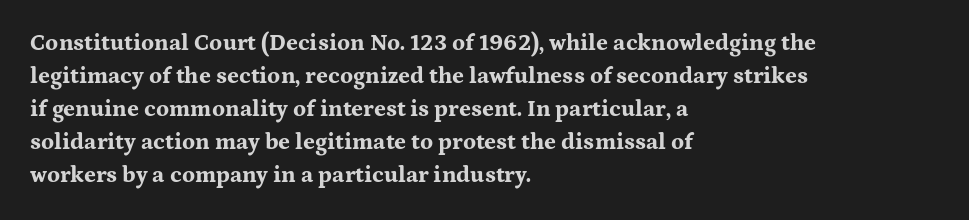
This sample keeps an unexceptional amount of space between lines. Strokes here are thick enough to call this a true bold. A student would call this left alignment; a typographer would say flush left, rag right. You can tell it's not italic because the verticals are truly vertical.
